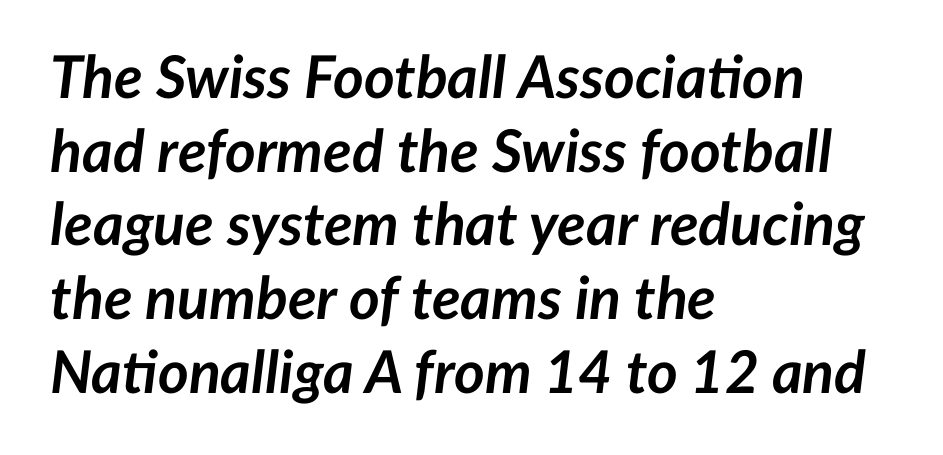
Q: Is the text bold? A: Yes.
Q: Is the text italic (slanted)? A: Yes, it leans right by about 7 degrees.
Q: Is the text underlined? A: No.
Q: How is the paragraph aligned? A: Left-aligned.
Q: Is the spacing between letters normal or unusually wide? A: Normal.
Q: Is the spacing between lines tight, normal or loose? A: Normal.
Q: Width (condensed, normal, or wide)? A: Normal.
Q: Stroke contrast? A: Low.
Q: x-height? A: Medium.
Q: Monospaced? A: No.
